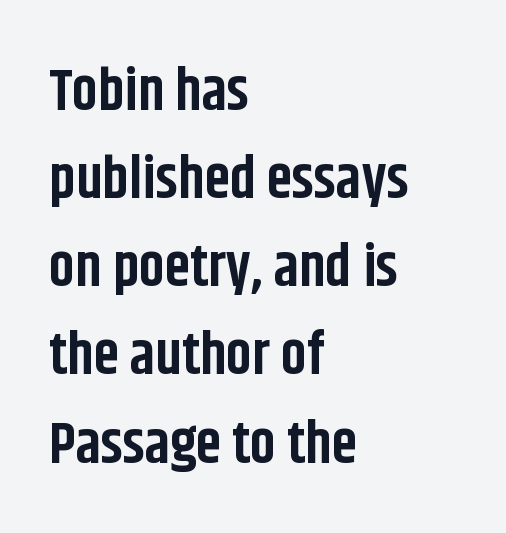
Q: Is the text bold? A: Yes.
Q: Is the text italic (slanted)? A: No, it is upright.
Q: Is the typeface a serif or a sans-serif typeface? A: Sans-serif.
Q: Is the text underlined? A: No.
Q: How is the paragraph aligned? A: Left-aligned.
Q: Is the spacing between letters normal or unusually wide? A: Normal.
Q: Is the spacing between lines tight, normal or loose? A: Normal.
Q: Width (condensed, normal, or wide)? A: Condensed.
Q: Stroke contrast? A: Low.
Q: x-height? A: Large.
Q: Monospaced? A: No.
